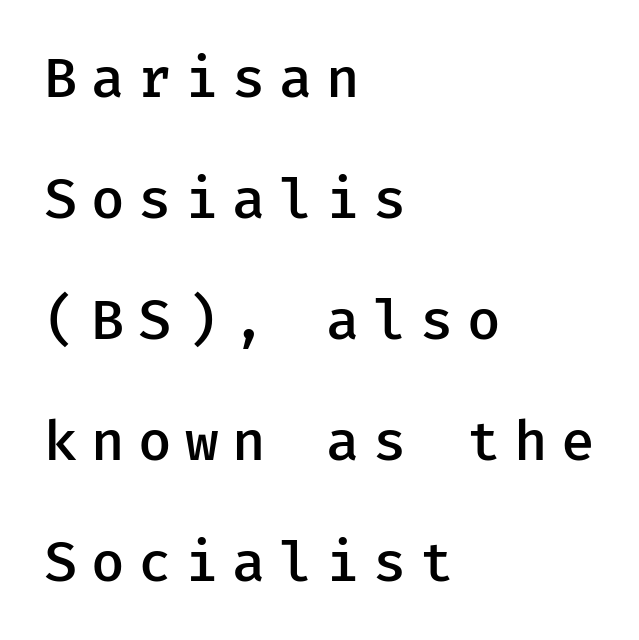
Q: Is the text bold? A: Semi-bold.
Q: Is the text italic (slanted)? A: No, it is upright.
Q: Is the typeface a serif or a sans-serif typeface? A: Sans-serif.
Q: Is the text underlined? A: No.
Q: How is the paragraph aligned? A: Left-aligned.
Q: Is the spacing between letters normal or unusually wide? A: Unusually wide.
Q: Is the spacing between lines tight, normal or loose? A: Loose.
Q: Width (condensed, normal, or wide)? A: Normal.
Q: Stroke contrast? A: Low.
Q: x-height? A: Medium.
